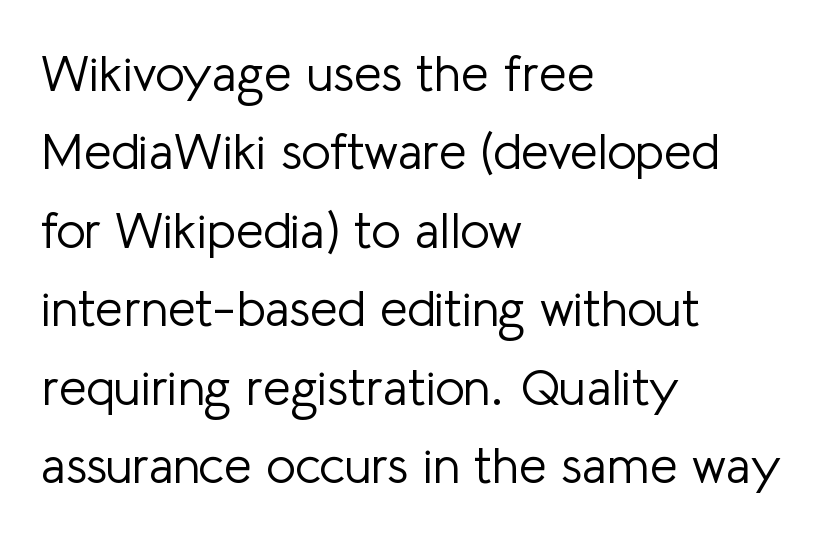
The image shows 50 px light sans-serif type, upright; set left-aligned, normal line spacing (1.57x), normal letter spacing, not underlined; low stroke contrast and a medium x-height.
